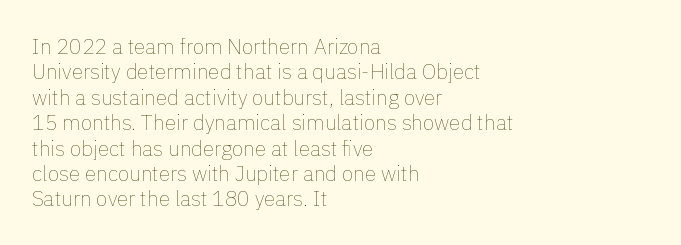
Q: Is the text bold? A: No.
Q: Is the text italic (slanted)? A: No, it is upright.
Q: Is the text underlined? A: No.
Q: How is the paragraph aligned? A: Left-aligned.
Q: Is the spacing between letters normal or unusually wide? A: Normal.
